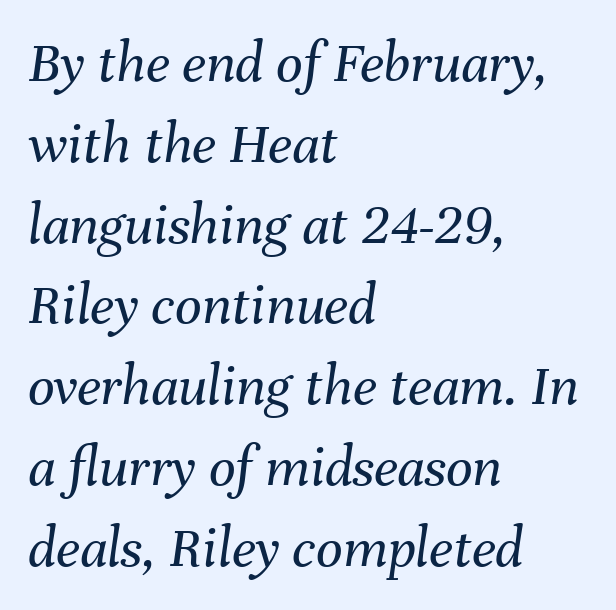
{"italic": "yes", "lean": "right", "slant_degrees": 8, "bold": "no", "weight": "regular", "width": "normal", "stroke_contrast": "medium", "x_height": "medium", "monospaced": "no", "underline": "no", "align": "left", "line_spacing": "normal", "line_spacing_ratio": 1.37, "letter_spacing": "normal", "letter_spacing_em": 0.0, "glyph_px": 59}
